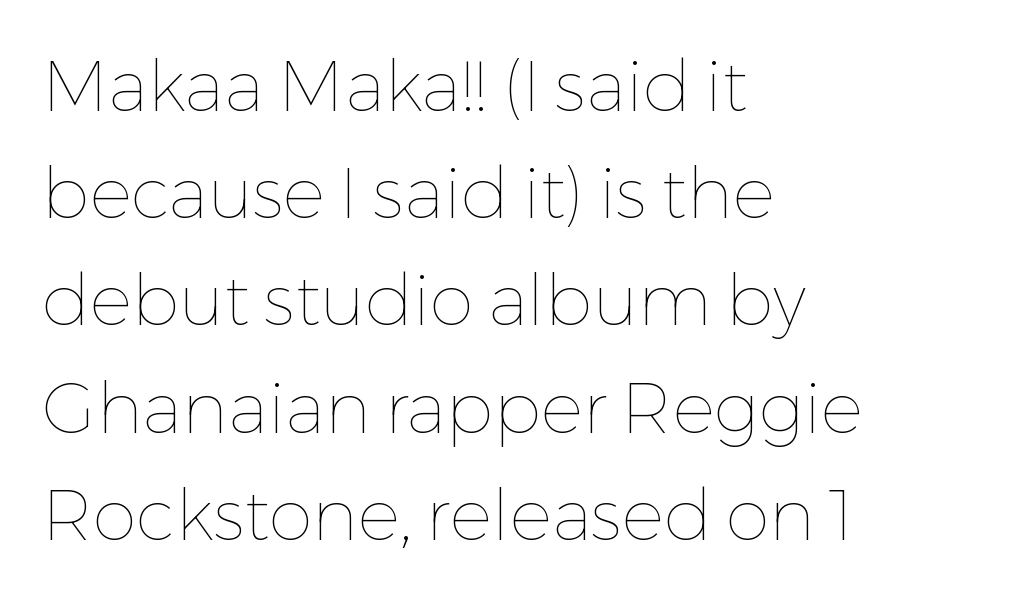
The image shows 71 px thin type, upright; set left-aligned, normal line spacing (1.51x), normal letter spacing, not underlined; low stroke contrast and a medium x-height.
